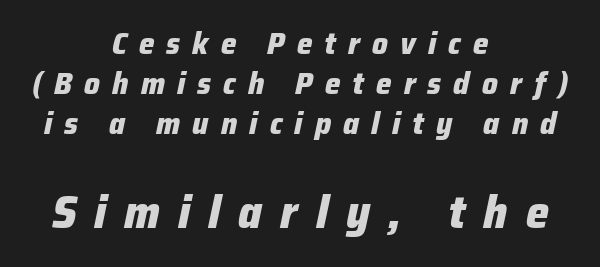
The image shows 46 px heavy type, italic (leaning right); set centered, normal line spacing (1.29x), unusually wide letter spacing (+0.39 em), not underlined; the second (bottom) block is 1.48x larger; low stroke contrast and a medium x-height.
